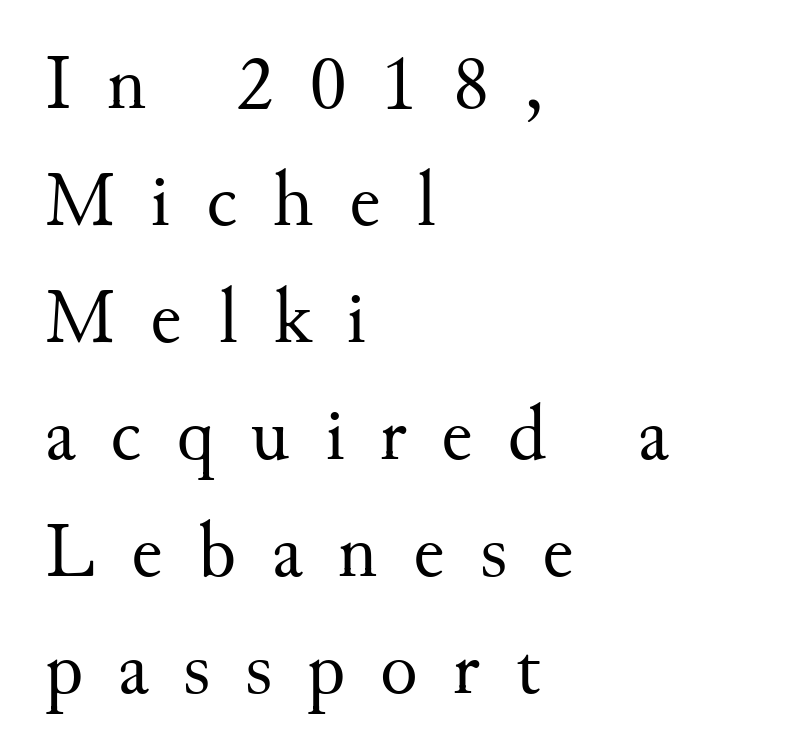
{"serif": "yes", "italic": "no", "bold": "no", "weight": "regular", "width": "normal", "stroke_contrast": "medium", "x_height": "small", "monospaced": "no", "underline": "no", "align": "left", "line_spacing": "normal", "line_spacing_ratio": 1.5, "letter_spacing": "wide", "letter_spacing_em": 0.45, "glyph_px": 78}
